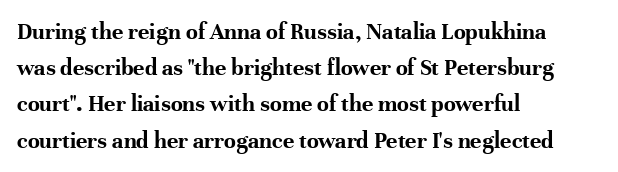
The image shows 24 px bold type, upright; set left-aligned, normal line spacing (1.51x), normal letter spacing, not underlined.
